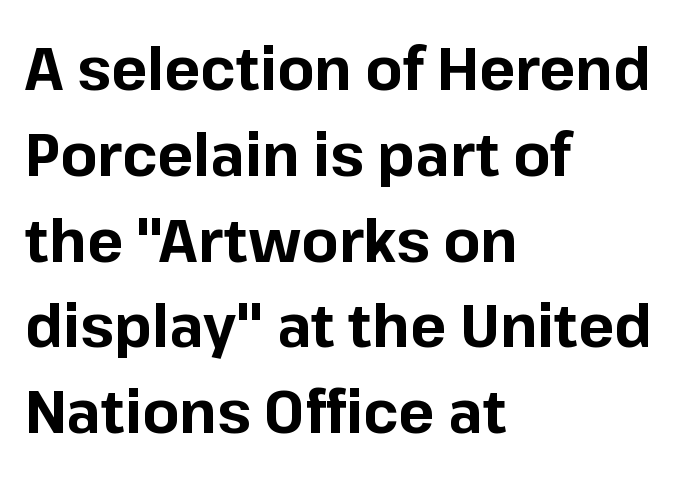
{"serif": "no", "italic": "no", "bold": "yes", "weight": "bold", "width": "normal", "stroke_contrast": "low", "x_height": "medium", "monospaced": "no", "underline": "no", "align": "left", "line_spacing": "normal", "line_spacing_ratio": 1.43, "letter_spacing": "normal", "letter_spacing_em": 0.0, "glyph_px": 60}
